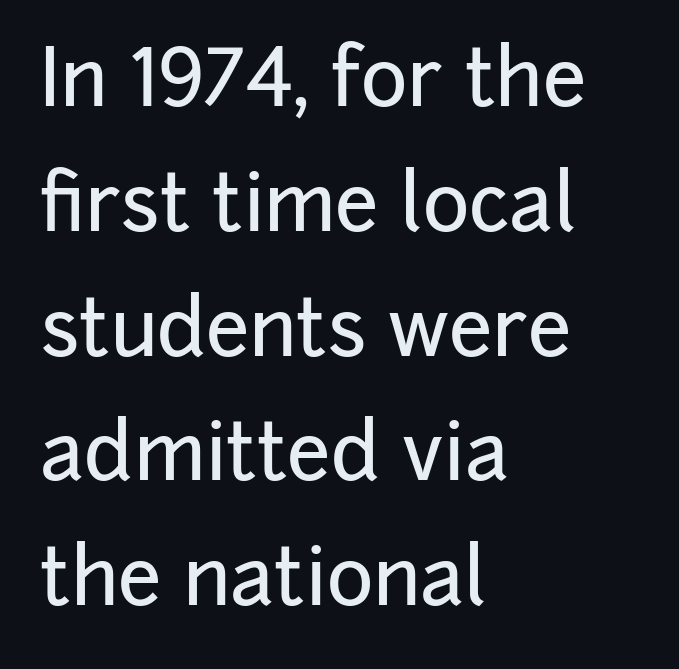
The image shows 79 px sans-serif type, upright; set left-aligned, normal line spacing (1.58x), normal letter spacing, not underlined; low stroke contrast and a medium x-height.
